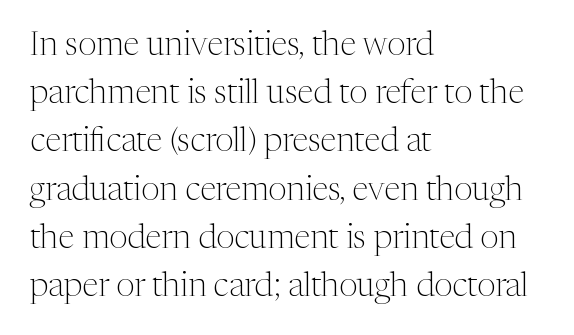
Q: Is the text bold? A: No.
Q: Is the text italic (slanted)? A: No, it is upright.
Q: Is the typeface a serif or a sans-serif typeface? A: Serif.
Q: Is the text underlined? A: No.
Q: How is the paragraph aligned? A: Left-aligned.
Q: Is the spacing between letters normal or unusually wide? A: Normal.
Q: Is the spacing between lines tight, normal or loose? A: Normal.
Q: Width (condensed, normal, or wide)? A: Normal.
Q: Stroke contrast? A: Medium.
Q: x-height? A: Medium.
Q: Monospaced? A: No.
